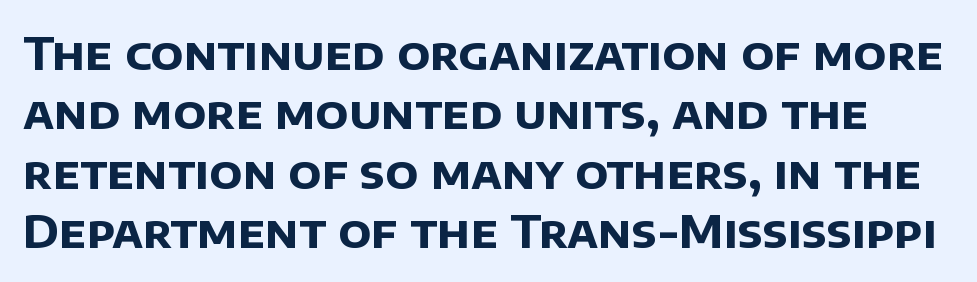
Q: Is the text bold? A: Yes.
Q: Is the typeface a serif or a sans-serif typeface? A: Sans-serif.
Q: Is the text underlined? A: No.
Q: Is the spacing between letters normal or unusually wide? A: Normal.
Q: Is the spacing between lines tight, normal or loose? A: Normal.
Q: Width (condensed, normal, or wide)? A: Normal.
Q: Stroke contrast? A: Low.
Q: x-height? A: Large.
Q: Monospaced? A: No.
